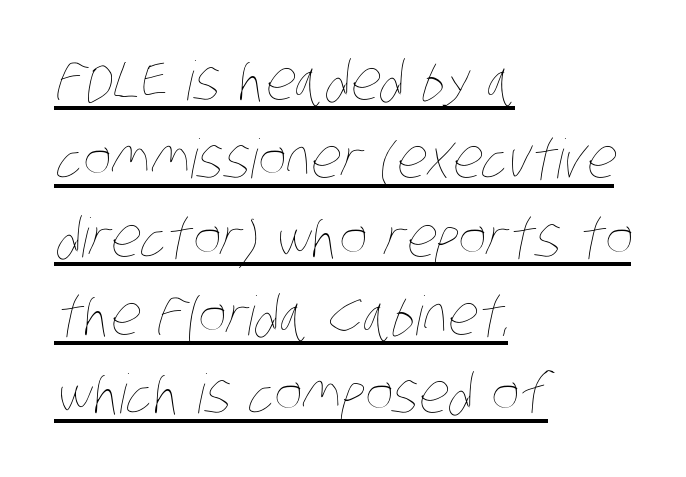
The image shows 54 px thin, condensed type; set left-aligned, normal line spacing (1.45x), normal letter spacing, underlined; low stroke contrast and a large x-height.
